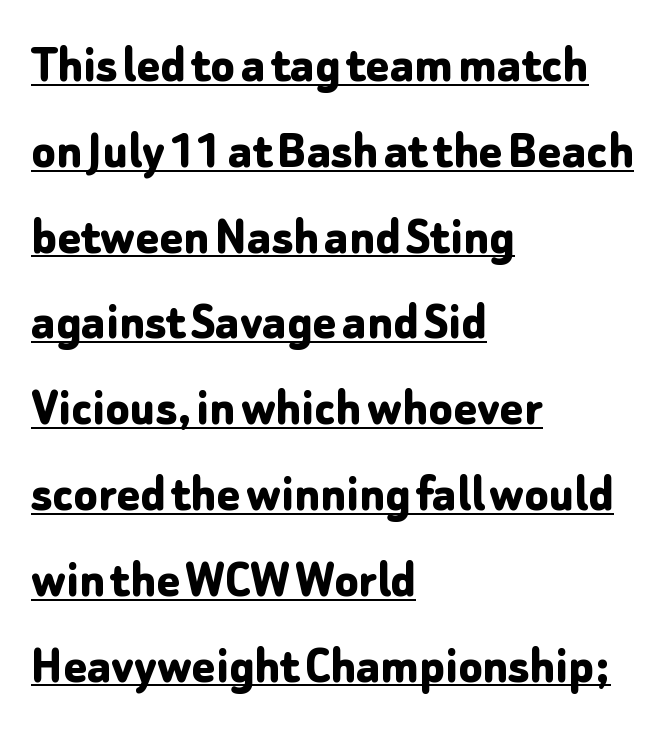
{"serif": "no", "italic": "no", "bold": "yes", "weight": "bold", "width": "normal", "stroke_contrast": "low", "x_height": "medium", "monospaced": "no", "underline": "yes", "align": "left", "line_spacing": "normal", "line_spacing_ratio": 1.56, "letter_spacing": "normal", "letter_spacing_em": 0.0, "glyph_px": 55}
